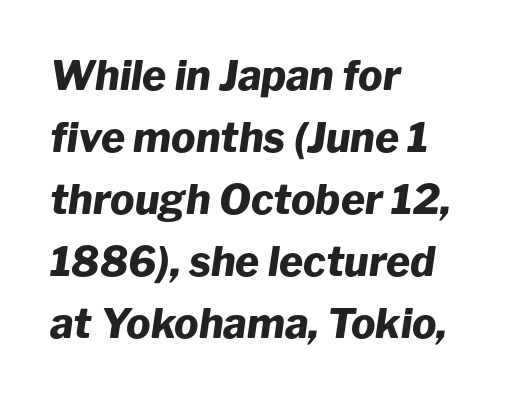
Q: Is the text bold? A: Yes.
Q: Is the text italic (slanted)? A: Yes, it leans right by about 8 degrees.
Q: Is the text underlined? A: No.
Q: How is the paragraph aligned? A: Left-aligned.
Q: Is the spacing between letters normal or unusually wide? A: Normal.
Q: Is the spacing between lines tight, normal or loose? A: Normal.
Q: Width (condensed, normal, or wide)? A: Normal.
Q: Stroke contrast? A: Low.
Q: x-height? A: Medium.
Q: Monospaced? A: No.
